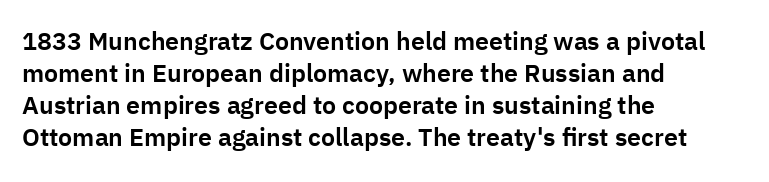
{"italic": "no", "underline": "no", "align": "left", "line_spacing": "normal", "line_spacing_ratio": 1.28, "letter_spacing": "normal", "letter_spacing_em": 0.0, "glyph_px": 25}
